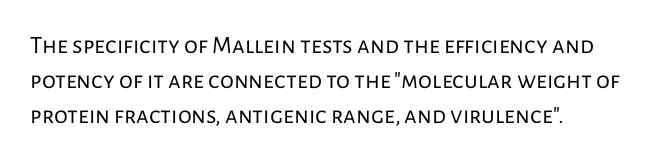
Nobody drew a line under any word here. The passage is arranged the way most books set body copy — flush left. Is the stroke heavy? The answer is a plain regular-or-lighter. Nobody touched the tracking dial on this one. A roman cut, with each character standing at attention. The space between consecutive lines is moderate.
